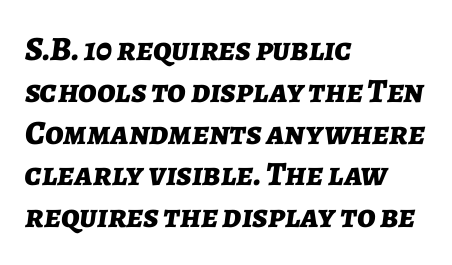
Each letter keeps its own natural width here, so spacing adapts to shape. The type is set solid horizontally, with unmodified tracking. Visually the block forms a straight wall on the left and a jagged coastline on the right. Is the type bold? Yes — the strokes are clearly thick and heavy. Nobody drew a line under any word here.
